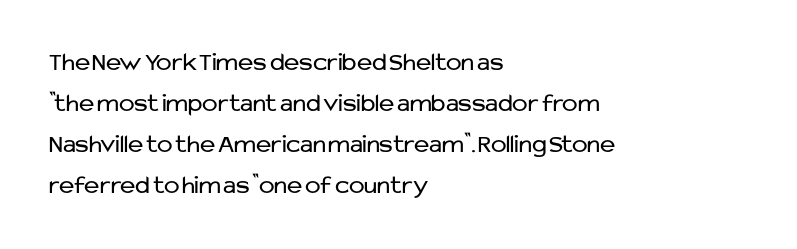
The image shows 26 px text type, upright; set left-aligned, normal line spacing (1.58x), normal letter spacing, not underlined.
